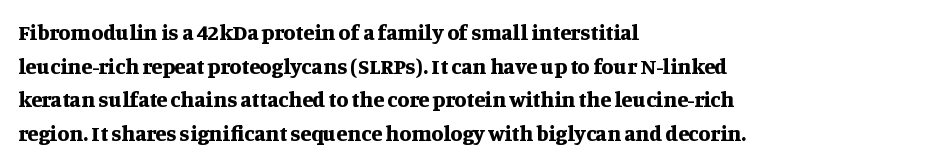
{"italic": "no", "bold": "yes", "underline": "no", "align": "left", "line_spacing": "normal", "line_spacing_ratio": 1.53, "letter_spacing": "normal", "letter_spacing_em": 0.0, "glyph_px": 22}
